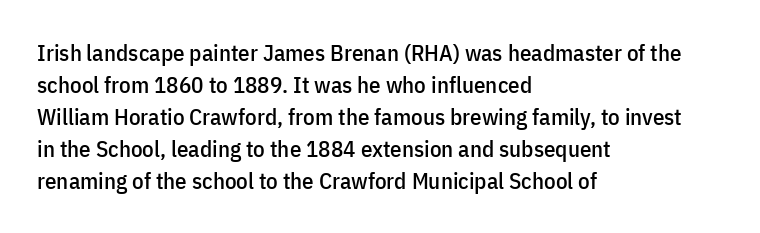
{"italic": "no", "underline": "no", "align": "left", "line_spacing": "normal", "line_spacing_ratio": 1.39, "letter_spacing": "normal", "letter_spacing_em": 0.0, "glyph_px": 23}
